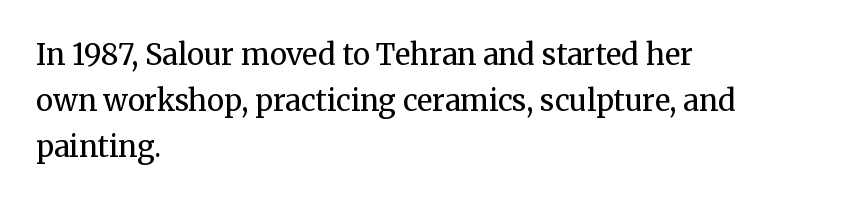
This block has exactly the height ordinary leading produces. A serif font was chosen for this passage. No letter is thick-stroked: the sample isn't bold. Tracking here is standard; glyphs follow each other at the usual distance.
